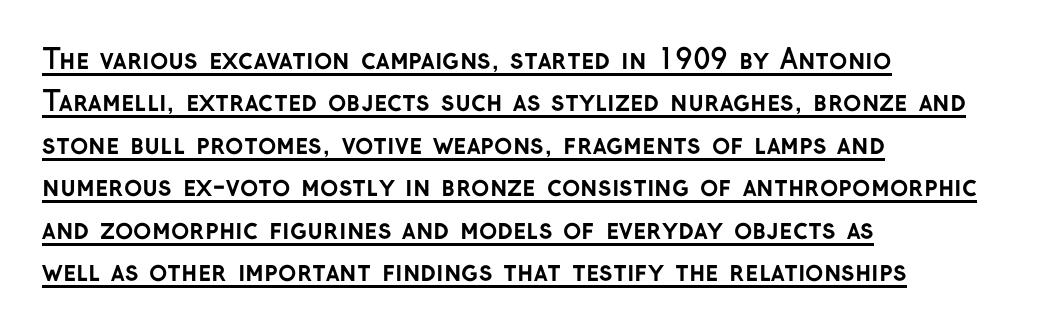
The image shows 27 px bold type, upright; set left-aligned, normal line spacing (1.57x), normal letter spacing, underlined.
